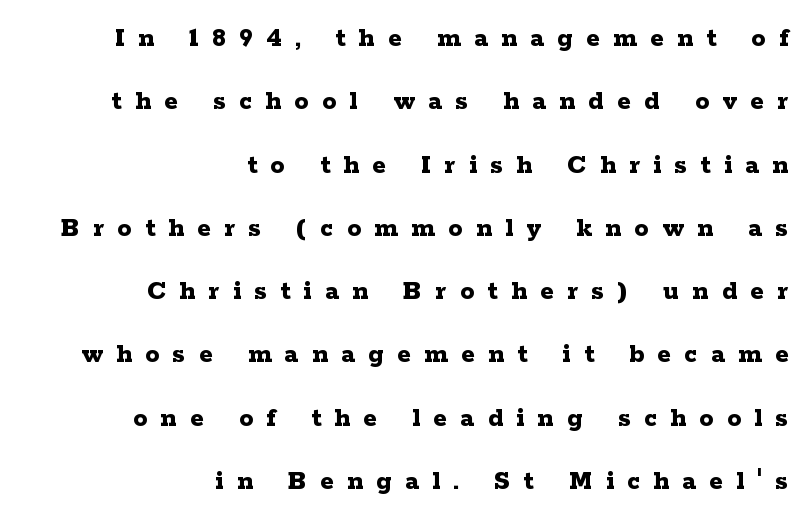
Q: Is the text bold? A: Yes.
Q: Is the text italic (slanted)? A: No, it is upright.
Q: Is the typeface a serif or a sans-serif typeface? A: Serif.
Q: Is the text underlined? A: No.
Q: How is the paragraph aligned? A: Right-aligned.
Q: Is the spacing between letters normal or unusually wide? A: Unusually wide.
Q: Is the spacing between lines tight, normal or loose? A: Loose.
Q: Width (condensed, normal, or wide)? A: Wide.
Q: Stroke contrast? A: Low.
Q: x-height? A: Medium.
Q: Monospaced? A: No.
